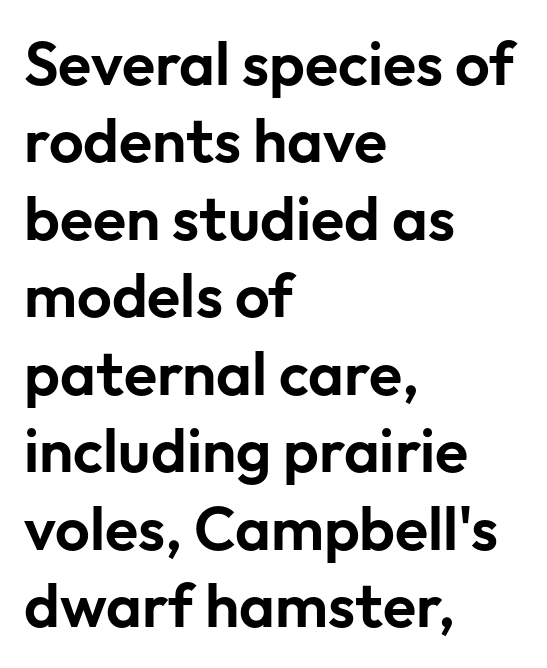
Q: Is the text italic (slanted)? A: No, it is upright.
Q: Is the typeface a serif or a sans-serif typeface? A: Sans-serif.
Q: Is the text underlined? A: No.
Q: How is the paragraph aligned? A: Left-aligned.
Q: Is the spacing between letters normal or unusually wide? A: Normal.
Q: Is the spacing between lines tight, normal or loose? A: Normal.
Q: Width (condensed, normal, or wide)? A: Normal.
Q: Stroke contrast? A: Low.
Q: x-height? A: Medium.
Q: Monospaced? A: No.
